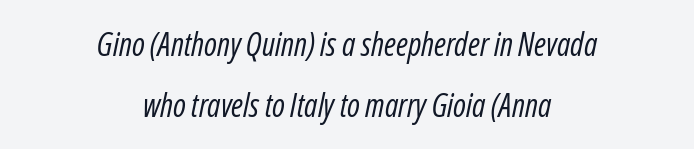
{"italic": "yes", "lean": "right", "slant_degrees": 12, "bold": "no", "weight": "regular", "width": "condensed", "stroke_contrast": "low", "x_height": "medium", "monospaced": "no", "underline": "no", "align": "center", "line_spacing": "loose", "line_spacing_ratio": 1.92, "letter_spacing": "normal", "letter_spacing_em": 0.0, "glyph_px": 32}
